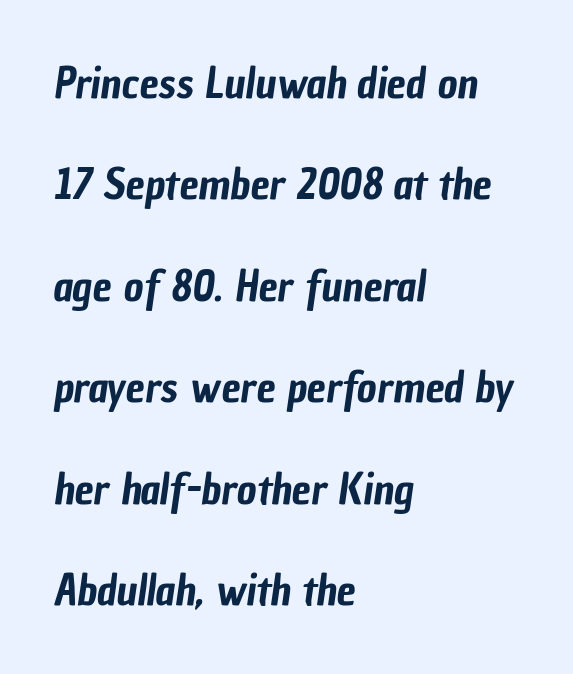
Q: Is the typeface a serif or a sans-serif typeface? A: Sans-serif.
Q: Is the text underlined? A: No.
Q: How is the paragraph aligned? A: Left-aligned.
Q: Is the spacing between letters normal or unusually wide? A: Normal.
Q: Is the spacing between lines tight, normal or loose? A: Loose.
Q: Width (condensed, normal, or wide)? A: Condensed.
Q: Stroke contrast? A: Low.
Q: x-height? A: Medium.
Q: Monospaced? A: No.
